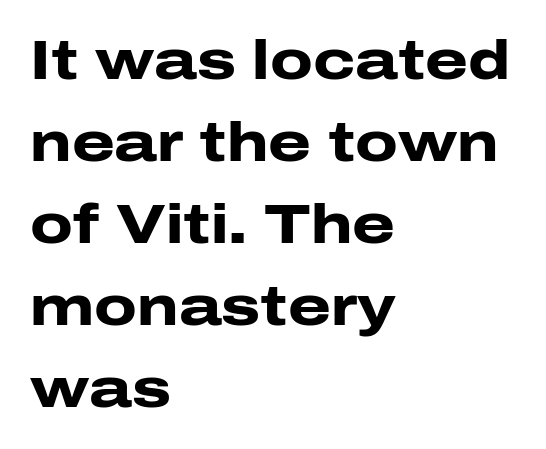
The image shows 55 px heavy, wide sans-serif type, upright; set left-aligned, normal line spacing (1.49x), normal letter spacing, not underlined; low stroke contrast and a medium x-height.
